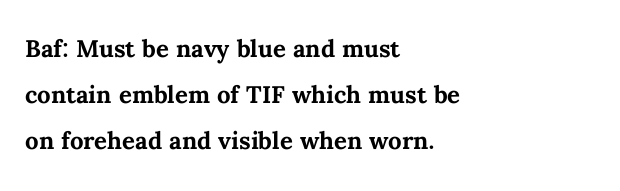
Q: Is the text bold? A: Yes.
Q: Is the text italic (slanted)? A: No, it is upright.
Q: Is the text underlined? A: No.
Q: How is the paragraph aligned? A: Left-aligned.
Q: Is the spacing between letters normal or unusually wide? A: Normal.
Q: Is the spacing between lines tight, normal or loose? A: Normal.
Q: Width (condensed, normal, or wide)? A: Normal.
Q: Stroke contrast? A: Medium.
Q: x-height? A: Medium.
Q: Monospaced? A: No.
